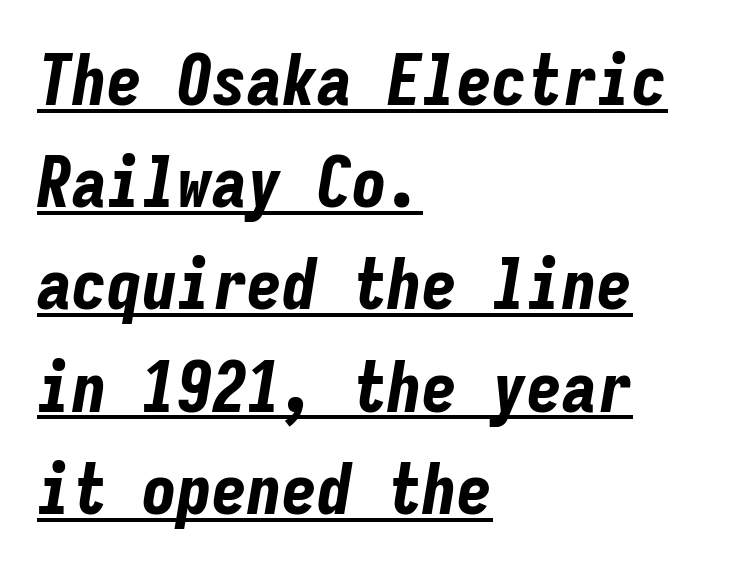
{"italic": "yes", "lean": "right", "slant_degrees": 9, "bold": "yes", "weight": "bold", "width": "condensed", "stroke_contrast": "low", "x_height": "medium", "monospaced": "yes", "underline": "yes", "align": "left", "line_spacing": "normal", "line_spacing_ratio": 1.46, "letter_spacing": "normal", "letter_spacing_em": 0.0, "glyph_px": 70}
